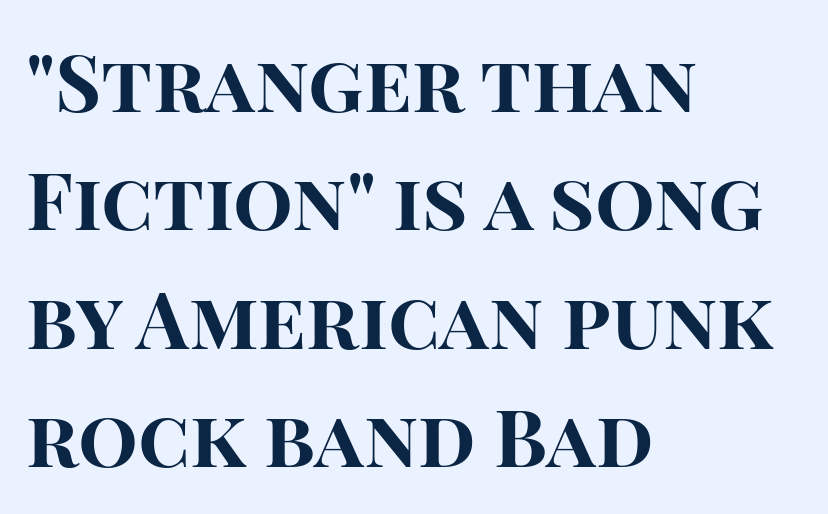
The image shows 79 px bold sans-serif type, upright; set left-aligned, normal line spacing (1.5x), normal letter spacing, not underlined; high stroke contrast and a large x-height.
